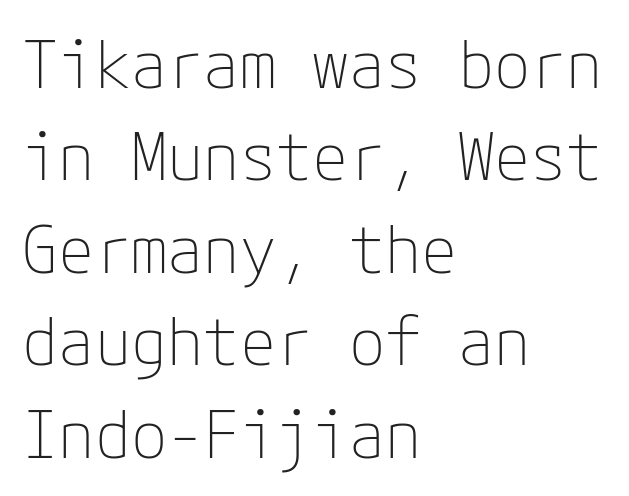
The image shows 66 px thin sans-serif type, upright; set left-aligned, normal line spacing (1.4x), normal letter spacing, not underlined; low stroke contrast and a medium x-height.
